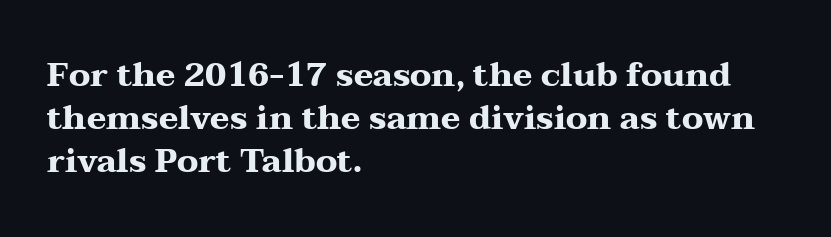
Little horizontal feet cap the strokes, marking this as serif type. Tracking here is standard; glyphs follow each other at the usual distance. This sample uses an upright cut, with every glyph sitting square on the baseline. What's the leading like? Ordinary, nothing unusual. A full-strength bold gives these letters their thick strokes.
